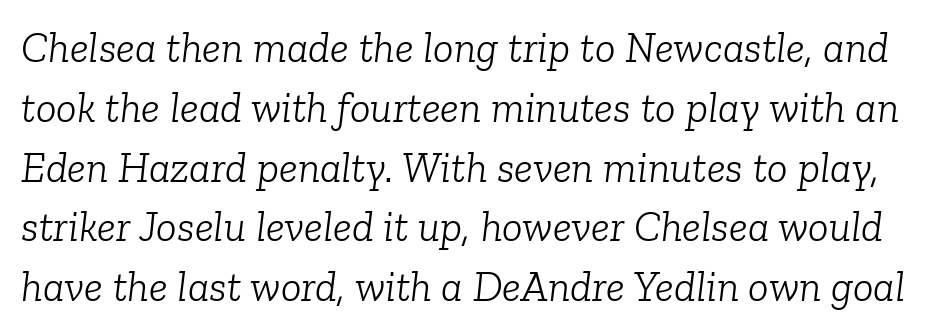
{"serif": "yes", "italic": "yes", "lean": "right", "slant_degrees": 6, "bold": "no", "weight": "light", "width": "normal", "stroke_contrast": "low", "x_height": "medium", "monospaced": "no", "underline": "no", "line_spacing": "normal", "line_spacing_ratio": 1.39, "letter_spacing": "normal", "letter_spacing_em": 0.0, "glyph_px": 43}
